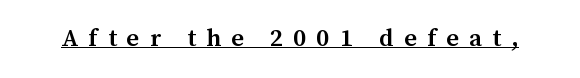
The gaps between neighbouring characters are conspicuously large. A baseline rule has been typeset under these characters. Is there any slant? The stems are plumb. Emphasis by weight is partial: semibold.
